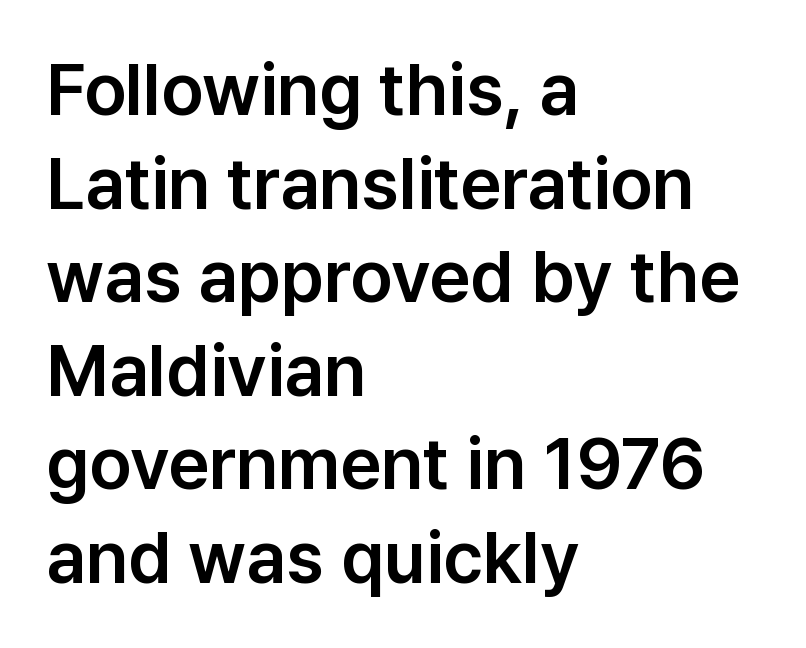
The image shows 72 px sans-serif type, upright; set left-aligned, normal line spacing (1.3x), normal letter spacing, not underlined; low stroke contrast and a medium x-height.
